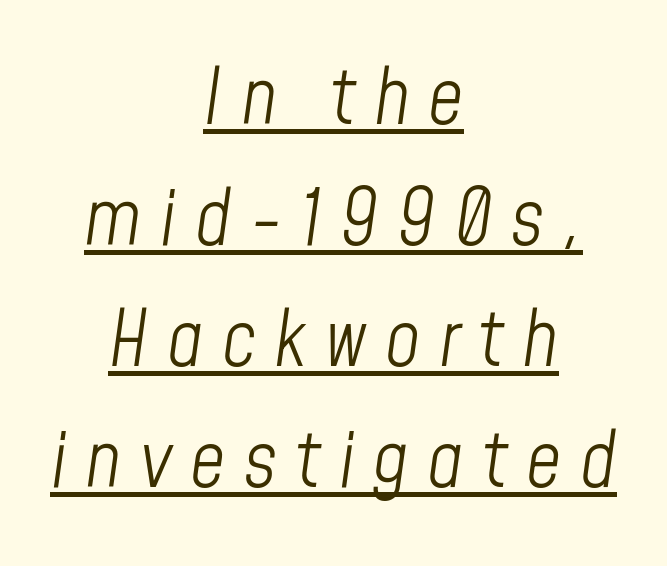
Q: Is the text bold? A: No.
Q: Is the text italic (slanted)? A: Yes, it leans right by about 8 degrees.
Q: Is the text underlined? A: Yes.
Q: How is the paragraph aligned? A: Centered.
Q: Is the spacing between letters normal or unusually wide? A: Unusually wide.
Q: Is the spacing between lines tight, normal or loose? A: Normal.
Q: Width (condensed, normal, or wide)? A: Condensed.
Q: Stroke contrast? A: Low.
Q: x-height? A: Medium.
Q: Monospaced? A: No.
